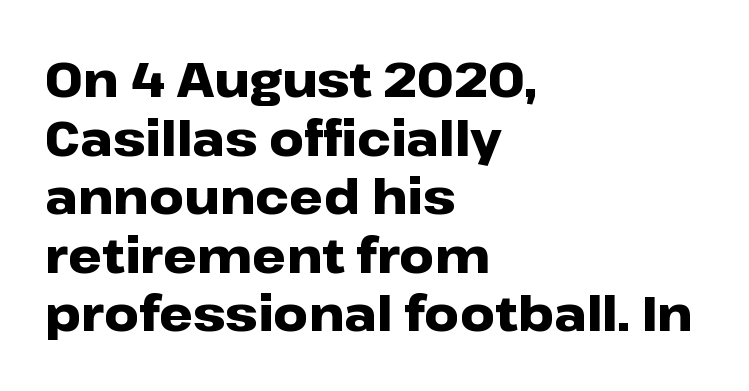
Q: Is the text bold? A: Yes.
Q: Is the text italic (slanted)? A: No, it is upright.
Q: Is the typeface a serif or a sans-serif typeface? A: Sans-serif.
Q: Is the text underlined? A: No.
Q: How is the paragraph aligned? A: Left-aligned.
Q: Is the spacing between letters normal or unusually wide? A: Normal.
Q: Width (condensed, normal, or wide)? A: Wide.
Q: Stroke contrast? A: Low.
Q: x-height? A: Medium.
Q: Monospaced? A: No.
